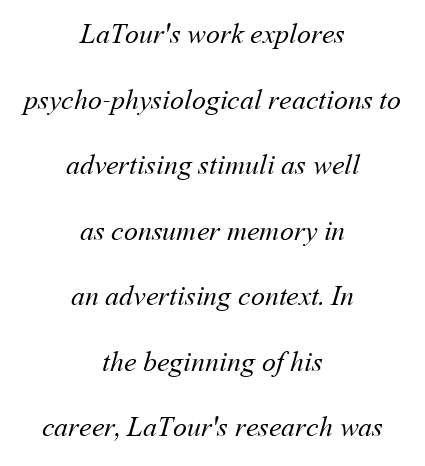
Q: Is the text bold? A: No.
Q: Is the text underlined? A: No.
Q: How is the paragraph aligned? A: Centered.
Q: Is the spacing between letters normal or unusually wide? A: Normal.
Q: Is the spacing between lines tight, normal or loose? A: Loose.
Q: Width (condensed, normal, or wide)? A: Normal.
Q: Stroke contrast? A: Medium.
Q: x-height? A: Medium.
Q: Monospaced? A: No.
